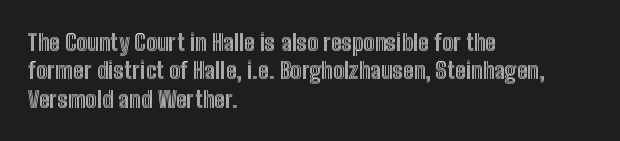
One-word summary of the alignment: left. These lines keep a tight, regular rhythm from letter to letter. Letters rest on an invisible, unmarked baseline. In terms of posture, this sample is upright.
